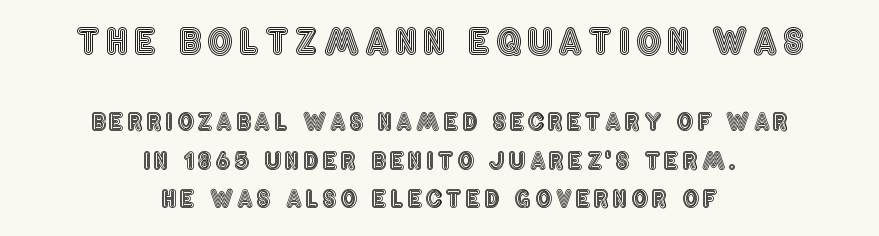
The image shows 35 px condensed type, upright; set centered, normal line spacing (1.67x), not underlined; the first (top) block is 1.52x larger; a large x-height.
